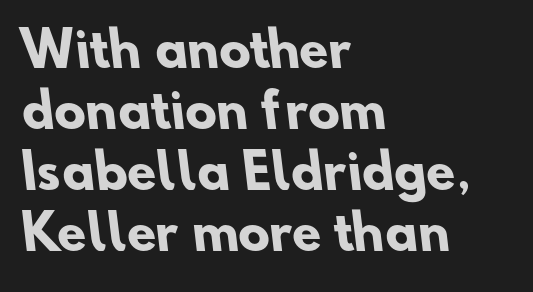
Leading matches the norm, producing a regular column. Typeset ragged right — the left edge is the straight one. The horizontal fit of the characters is conventional and even. Proportional: the letters do not fall into vertical columns.
